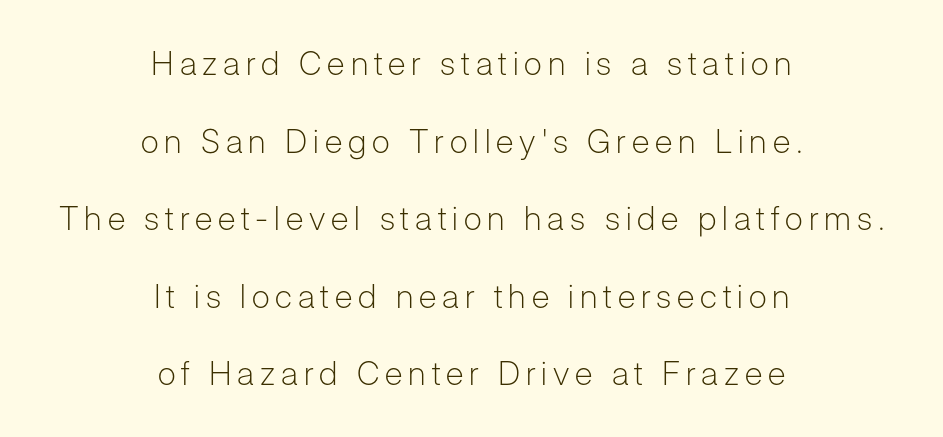
Q: Is the text bold? A: No.
Q: Is the text italic (slanted)? A: No, it is upright.
Q: Is the typeface a serif or a sans-serif typeface? A: Sans-serif.
Q: Is the text underlined? A: No.
Q: How is the paragraph aligned? A: Centered.
Q: Is the spacing between lines tight, normal or loose? A: Loose.
Q: Width (condensed, normal, or wide)? A: Normal.
Q: Stroke contrast? A: Low.
Q: x-height? A: Medium.
Q: Monospaced? A: No.
